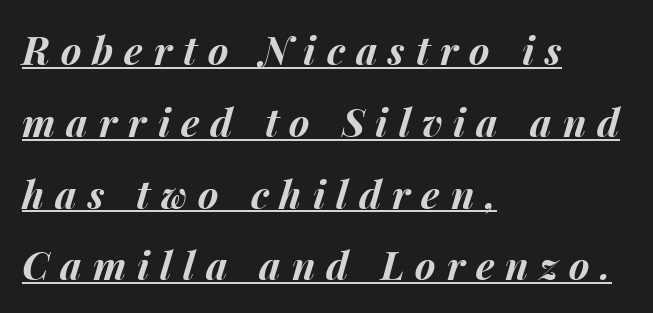
The image shows 39 px bold type, italic (leaning right); set left-aligned, line spacing 1.84x, unusually wide letter spacing (+0.28 em), underlined; medium stroke contrast and a medium x-height.
